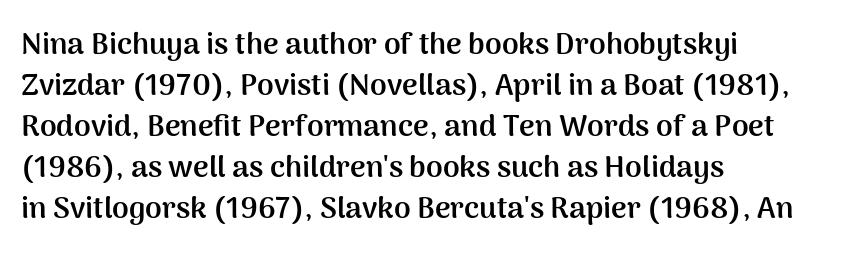
Q: Is the text bold? A: Yes.
Q: Is the text italic (slanted)? A: No, it is upright.
Q: Is the typeface a serif or a sans-serif typeface? A: Sans-serif.
Q: Is the text underlined? A: No.
Q: How is the paragraph aligned? A: Left-aligned.
Q: Is the spacing between letters normal or unusually wide? A: Normal.
Q: Is the spacing between lines tight, normal or loose? A: Normal.
Q: Width (condensed, normal, or wide)? A: Normal.
Q: Stroke contrast? A: Medium.
Q: x-height? A: Medium.
Q: Monospaced? A: No.
